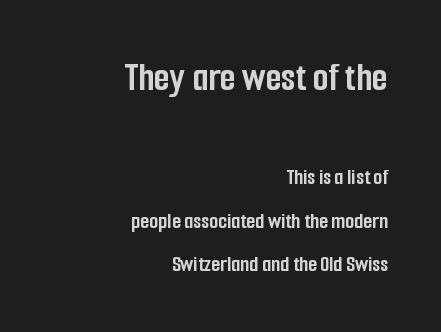
These lines are rendered in a variable-pitch font. The typesetting leans heavy: a genuine bold. Which chunk is bigger? The first one — the top block dwarfs the bottom. This rendering uses right alignment, leaving the left contour irregular.
